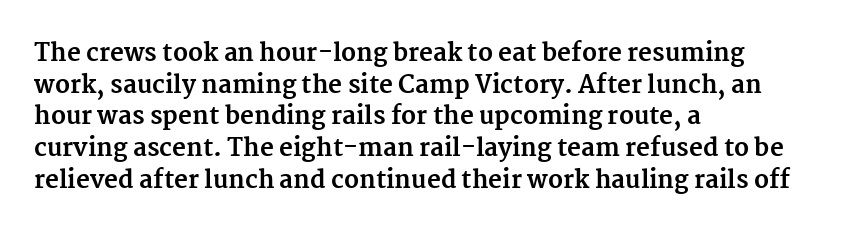
The image shows 24 px bold type, upright; set left-aligned, normal line spacing (1.32x), normal letter spacing, not underlined.
